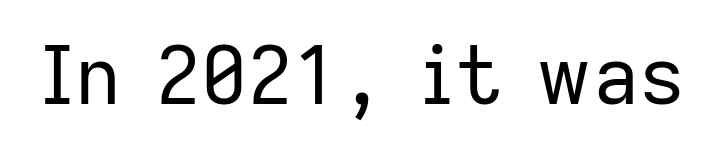
{"serif": "no", "italic": "no", "bold": "no", "weight": "regular", "width": "normal", "stroke_contrast": "low", "x_height": "medium", "monospaced": "no", "underline": "no", "letter_spacing": "normal", "letter_spacing_em": 0.0, "glyph_px": 80}
